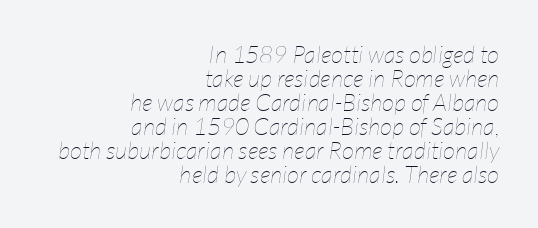
Q: Is the text bold? A: No.
Q: Is the text italic (slanted)? A: Yes, it leans right by about 7 degrees.
Q: Is the text underlined? A: No.
Q: How is the paragraph aligned? A: Right-aligned.
Q: Is the spacing between letters normal or unusually wide? A: Normal.
Q: Is the spacing between lines tight, normal or loose? A: Tight.
